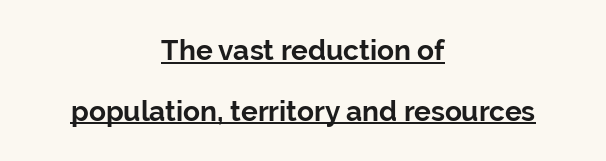
The image shows 28 px bold sans-serif type, upright; set centered, loose line spacing (2.17x), normal letter spacing, underlined; low stroke contrast and a medium x-height.
